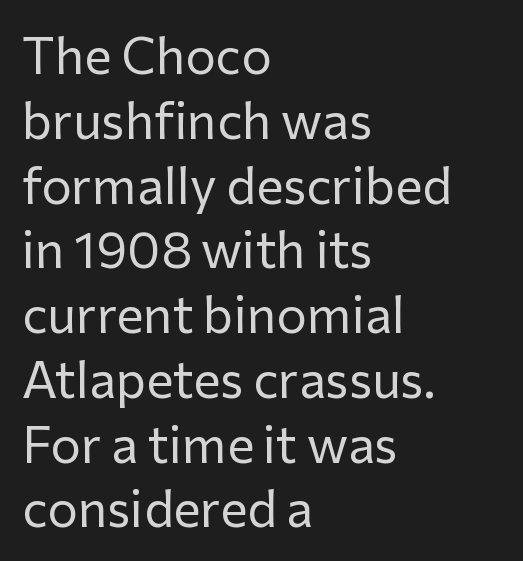
{"serif": "no", "italic": "no", "bold": "no", "weight": "regular", "width": "normal", "stroke_contrast": "low", "x_height": "medium", "monospaced": "no", "underline": "no", "align": "left", "line_spacing": "normal", "line_spacing_ratio": 1.27, "letter_spacing": "normal", "letter_spacing_em": 0.0, "glyph_px": 51}
